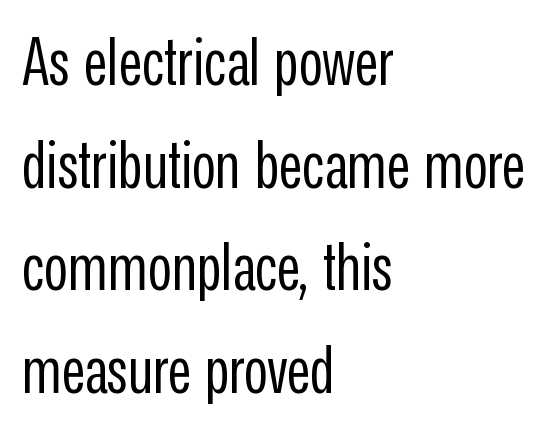
Q: Is the text bold? A: No.
Q: Is the text italic (slanted)? A: No, it is upright.
Q: Is the typeface a serif or a sans-serif typeface? A: Sans-serif.
Q: Is the text underlined? A: No.
Q: How is the paragraph aligned? A: Left-aligned.
Q: Is the spacing between letters normal or unusually wide? A: Normal.
Q: Is the spacing between lines tight, normal or loose? A: Normal.
Q: Width (condensed, normal, or wide)? A: Condensed.
Q: Stroke contrast? A: Low.
Q: x-height? A: Medium.
Q: Monospaced? A: No.
